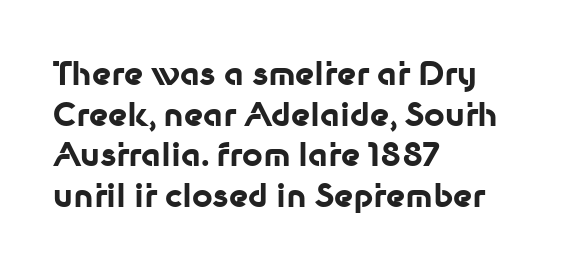
Q: Is the text bold? A: Yes.
Q: Is the text italic (slanted)? A: No, it is upright.
Q: Is the typeface a serif or a sans-serif typeface? A: Sans-serif.
Q: Is the text underlined? A: No.
Q: How is the paragraph aligned? A: Left-aligned.
Q: Is the spacing between letters normal or unusually wide? A: Normal.
Q: Is the spacing between lines tight, normal or loose? A: Normal.
Q: Width (condensed, normal, or wide)? A: Normal.
Q: Stroke contrast? A: Low.
Q: x-height? A: Medium.
Q: Monospaced? A: No.
